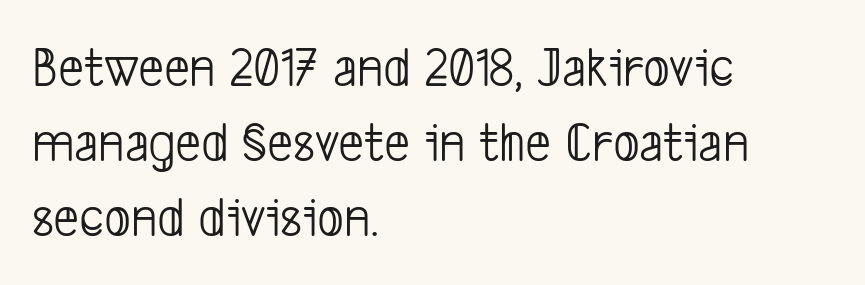
Caption: multi-line text, flush left, ragged right. Do the characters align in a grid? No, the font is proportional. Line spacing here is normal. The passage shown has conventional tracking throughout. Observe the absence of serifs on each vertical stroke in this sample.
